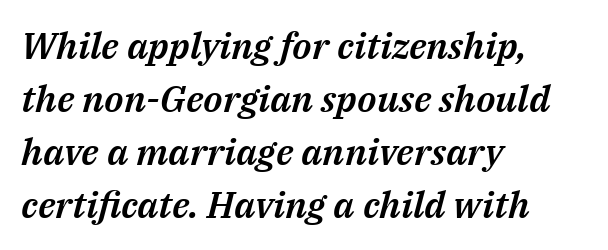
These lines are rendered in a variable-pitch font. You could call the tracking neutral — neither tight nor loose. Words float on clear page, feet unadorned. Is the type slanted? Yes — the strokes lean at a clear angle. The paragraph has a hard left edge and a soft right edge.
